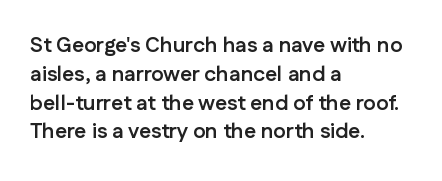
The image shows 21 px bold type, upright; set left-aligned, normal line spacing (1.37x), normal letter spacing, not underlined.
